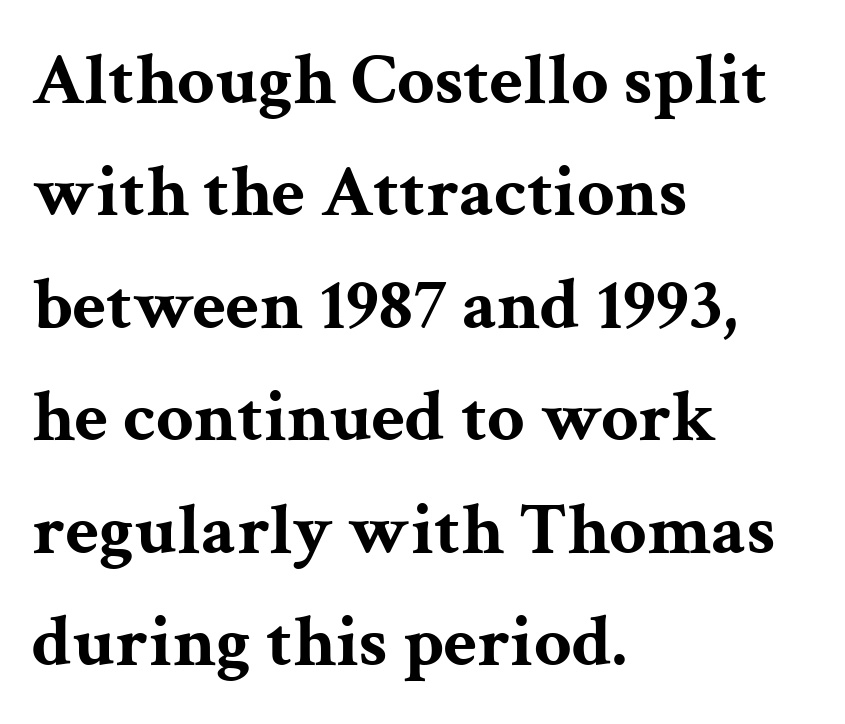
The image shows 74 px bold, wide serif type, upright; set left-aligned, normal line spacing (1.52x), normal letter spacing, not underlined; medium stroke contrast and a medium x-height.
